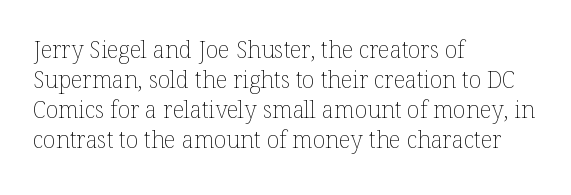
The image shows 23 px text type, upright; set left-aligned, normal line spacing (1.31x), normal letter spacing, not underlined.
